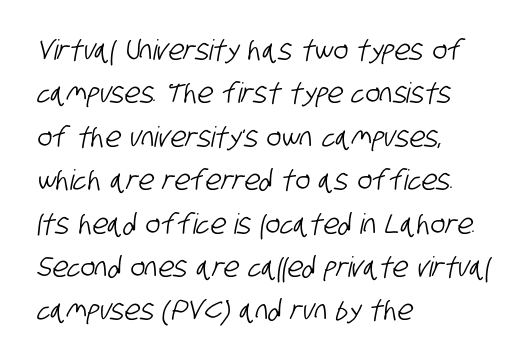
{"serif": "no", "width": "condensed", "stroke_contrast": "low", "x_height": "large", "monospaced": "no", "underline": "no", "align": "left", "line_spacing": "normal", "line_spacing_ratio": 1.55, "letter_spacing": "normal", "letter_spacing_em": 0.0, "glyph_px": 28}
